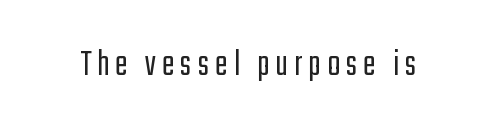
Q: Is the text bold? A: No.
Q: Is the text italic (slanted)? A: No, it is upright.
Q: Is the typeface a serif or a sans-serif typeface? A: Sans-serif.
Q: Is the text underlined? A: No.
Q: Width (condensed, normal, or wide)? A: Condensed.
Q: Stroke contrast? A: Low.
Q: x-height? A: Medium.
Q: Monospaced? A: No.
